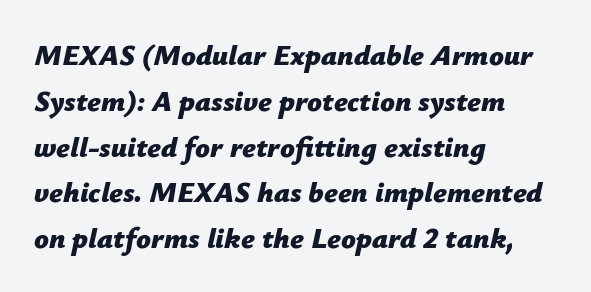
Q: Is the text bold? A: Yes.
Q: Is the text italic (slanted)? A: Yes, it leans right by about 12 degrees.
Q: Is the text underlined? A: No.
Q: How is the paragraph aligned? A: Left-aligned.
Q: Is the spacing between letters normal or unusually wide? A: Normal.
Q: Is the spacing between lines tight, normal or loose? A: Normal.
Q: Width (condensed, normal, or wide)? A: Normal.
Q: Stroke contrast? A: Low.
Q: x-height? A: Medium.
Q: Monospaced? A: No.
